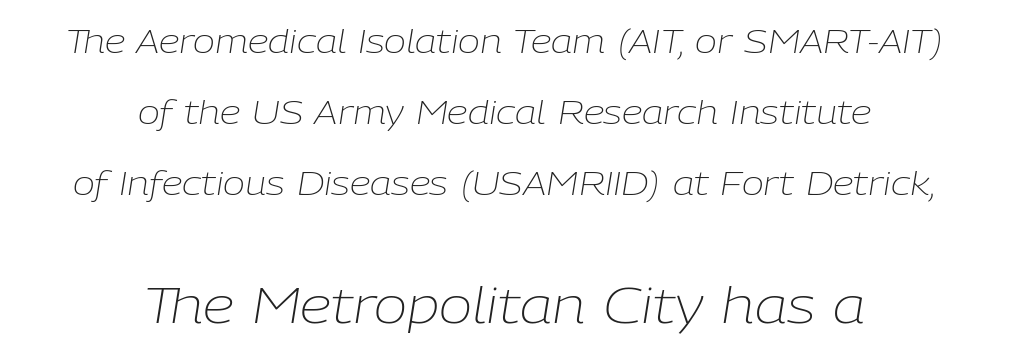
{"italic": "yes", "lean": "right", "slant_degrees": 9, "bold": "no", "weight": "light", "width": "normal", "stroke_contrast": "low", "x_height": "medium", "monospaced": "no", "underline": "no", "align": "center", "line_spacing": "loose", "line_spacing_ratio": 2.15, "letter_spacing": "normal", "letter_spacing_em": 0.0, "larger_block": "second", "size_ratio": 1.52, "glyph_px": 50}
